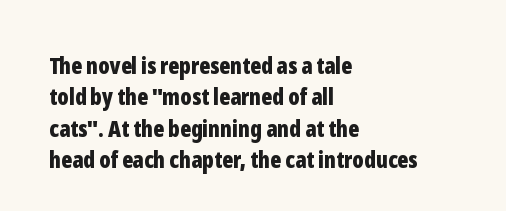
If you drew a line through each stem, it would be perfectly vertical. The face used here has the dense, thick strokes of a bold. All the whitespace from short lines collects on the right. Observe the ordinary spacing: letters are neighbours, not strangers. Rule under the text: the space is simply empty.
